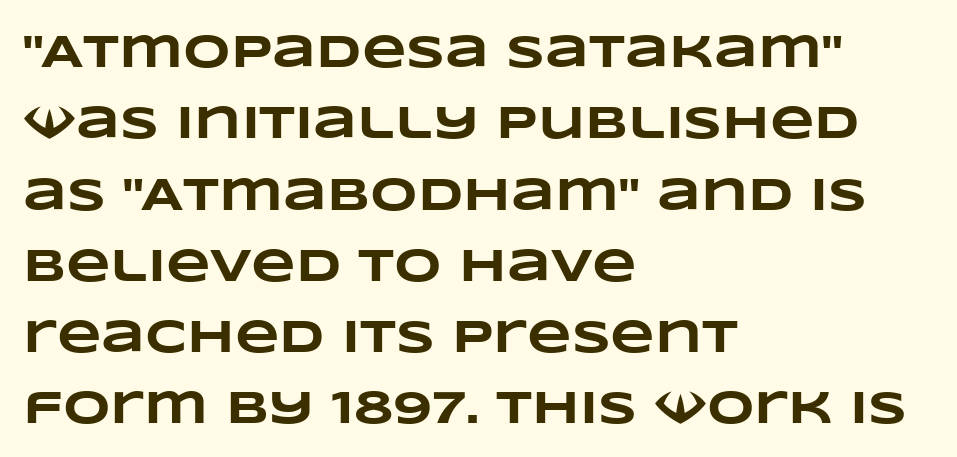
Q: Is the text bold? A: Yes.
Q: Is the text underlined? A: No.
Q: How is the paragraph aligned? A: Left-aligned.
Q: Is the spacing between letters normal or unusually wide? A: Normal.
Q: Is the spacing between lines tight, normal or loose? A: Normal.
Q: Width (condensed, normal, or wide)? A: Wide.
Q: Stroke contrast? A: Low.
Q: x-height? A: Large.
Q: Monospaced? A: No.
